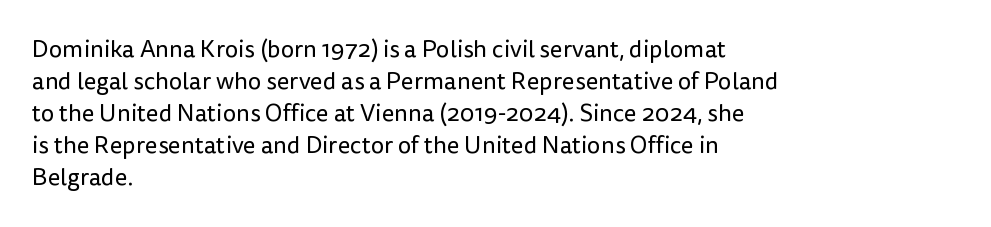
{"italic": "no", "bold": "no", "underline": "no", "align": "left", "line_spacing": "normal", "line_spacing_ratio": 1.33, "letter_spacing": "normal", "letter_spacing_em": 0.0, "glyph_px": 24}
